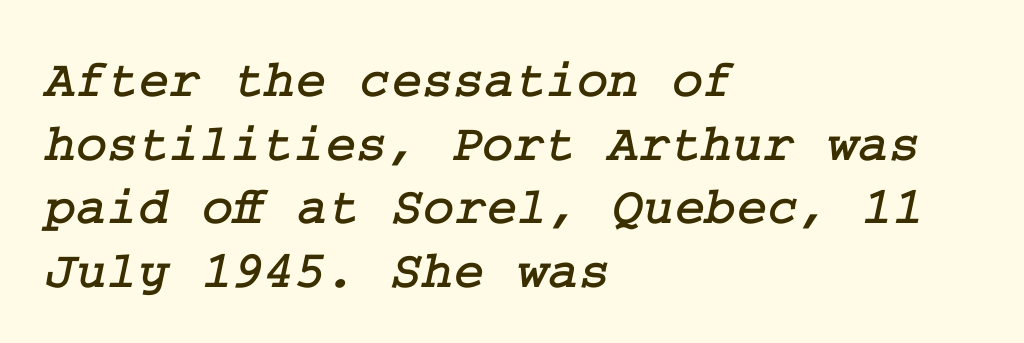
The image shows 53 px serif type; set left-aligned, line spacing 1.2x, normal letter spacing, not underlined; low stroke contrast and a medium x-height.
